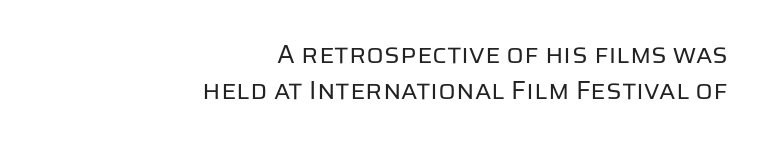
The image shows 26 px text type, upright; set right-aligned, normal line spacing (1.39x), normal letter spacing, not underlined.
